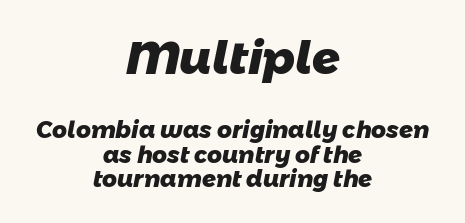
Descenders hang freely into open space. Compared with a flush-left layout, this one balances lines on the center instead. You could not count columns in this text — the font is proportionally spaced. Pretty heavy lettering here — definitely bold. Character size in the leading block exceeds that of the trailing block.
